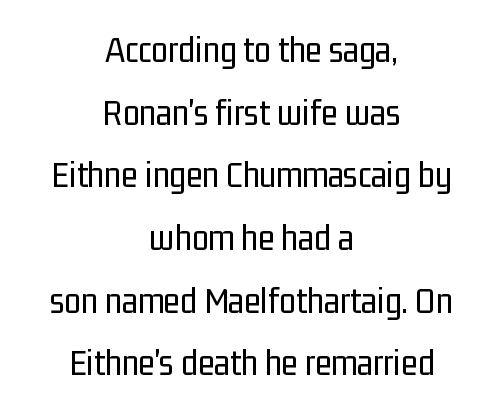
{"serif": "no", "italic": "no", "bold": "no", "weight": "regular", "width": "condensed", "stroke_contrast": "low", "x_height": "medium", "monospaced": "no", "underline": "no", "align": "center", "line_spacing": "normal", "line_spacing_ratio": 1.65, "letter_spacing": "normal", "letter_spacing_em": 0.0, "glyph_px": 38}
